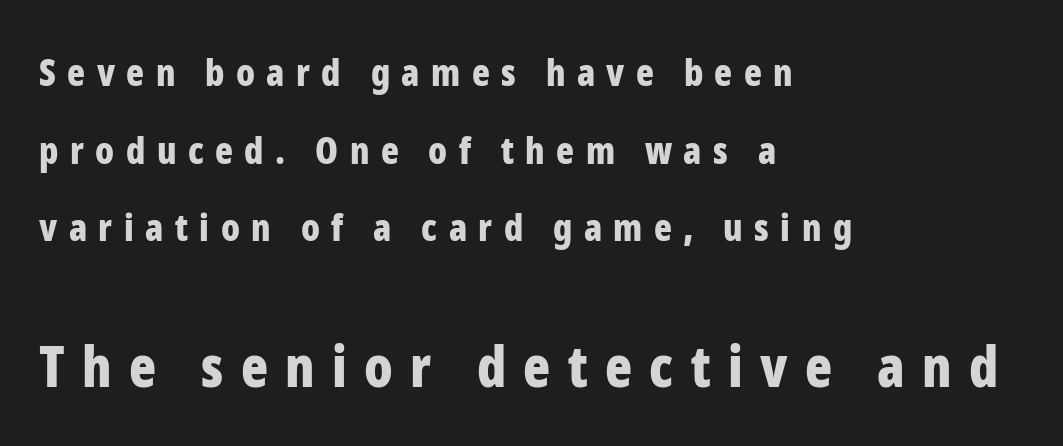
{"serif": "no", "italic": "no", "bold": "yes", "weight": "bold", "width": "condensed", "stroke_contrast": "low", "x_height": "medium", "monospaced": "no", "underline": "no", "align": "left", "line_spacing": "loose", "line_spacing_ratio": 2.1, "letter_spacing": "wide", "letter_spacing_em": 0.31, "larger_block": "second", "size_ratio": 1.51, "glyph_px": 56}
